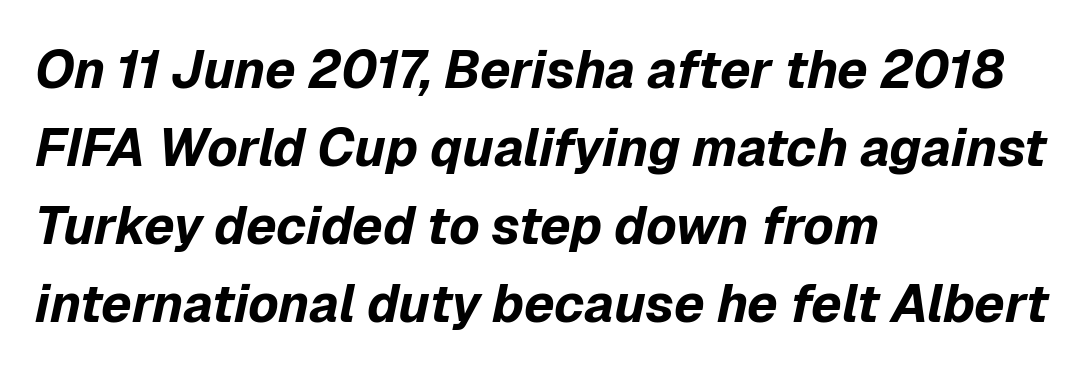
Would a proofreader flag this as italicized? Yes. The rendering uses natural spacing where letterforms have individual widths. Plain, unruled lines of type. In terms of letterspacing, this is plain default setting. In CSS terms this would be text-align: left. What's the leading like? Ordinary, nothing unusual.
